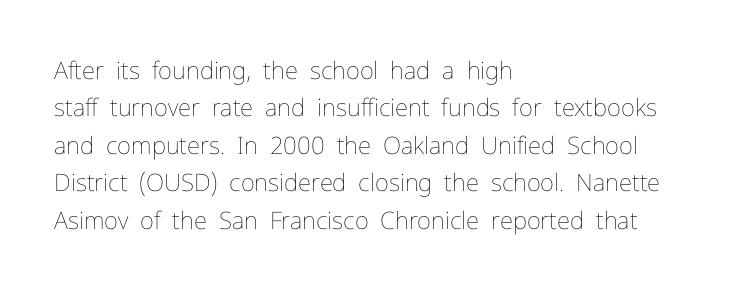
Q: Is the text bold? A: No.
Q: Is the text italic (slanted)? A: No, it is upright.
Q: Is the text underlined? A: No.
Q: How is the paragraph aligned? A: Left-aligned.
Q: Is the spacing between letters normal or unusually wide? A: Normal.
Q: Is the spacing between lines tight, normal or loose? A: Normal.
